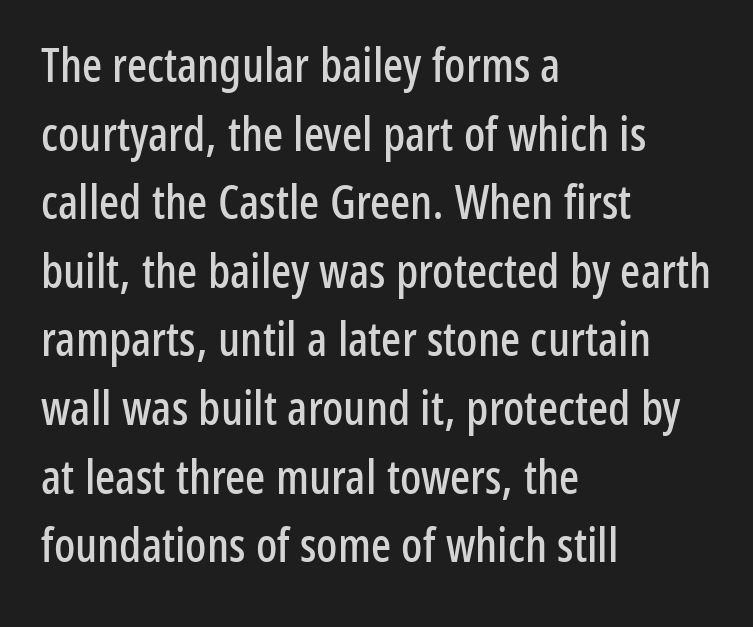
{"serif": "no", "italic": "no", "width": "condensed", "stroke_contrast": "low", "x_height": "medium", "monospaced": "no", "underline": "no", "align": "left", "line_spacing": "normal", "line_spacing_ratio": 1.46, "letter_spacing": "normal", "letter_spacing_em": 0.0, "glyph_px": 47}
